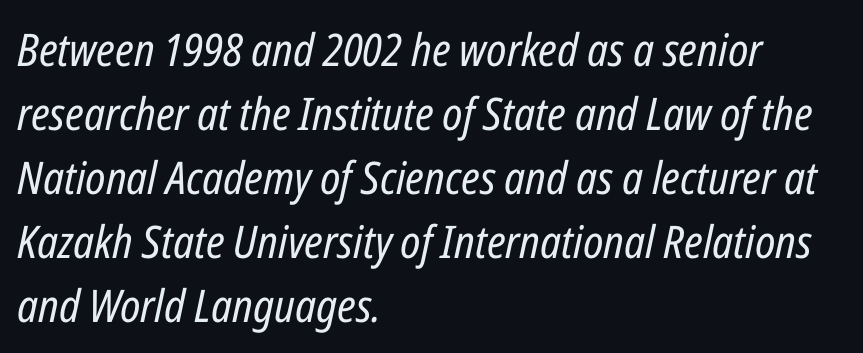
The image shows 45 px regular-weight, condensed type, italic (leaning right); set left-aligned, normal line spacing (1.42x), normal letter spacing, not underlined; low stroke contrast and a medium x-height.
